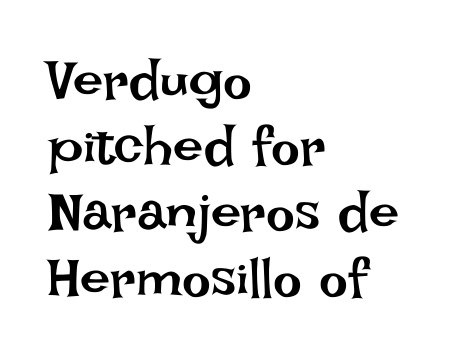
The image shows 54 px regular-weight type, upright; set left-aligned, line spacing 1.22x, normal letter spacing, not underlined; low stroke contrast and a large x-height.
